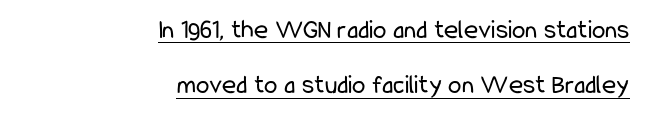
Q: Is the text bold? A: No.
Q: Is the text italic (slanted)? A: No, it is upright.
Q: Is the text underlined? A: Yes.
Q: How is the paragraph aligned? A: Right-aligned.
Q: Is the spacing between letters normal or unusually wide? A: Normal.
Q: Is the spacing between lines tight, normal or loose? A: Loose.
